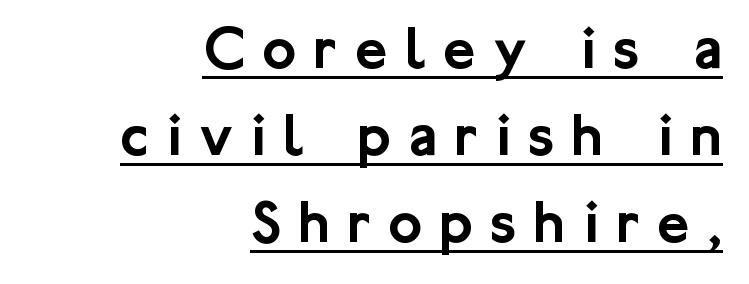
The image shows 62 px sans-serif type, upright; set right-aligned, normal line spacing (1.4x), unusually wide letter spacing (+0.29 em), underlined; low stroke contrast and a medium x-height.
